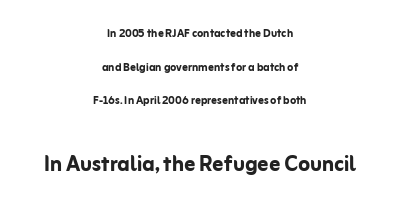
The image shows 27 px bold type, upright; set centered, loose line spacing (2.4x), normal letter spacing, not underlined; the second (bottom) block is 1.93x larger.
